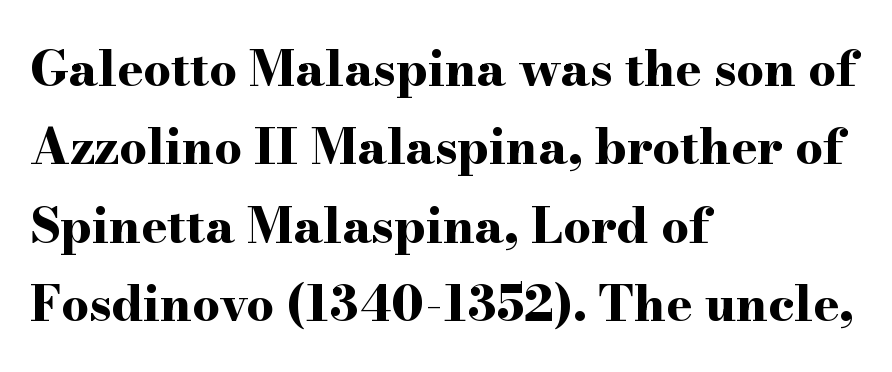
The lettering holds an erect, upright posture throughout. The typesetting leans heavy: a genuine bold. The rendering keeps characters at their native spacing. Yep, those are serifs on the letters. This block has exactly the height ordinary leading produces.
